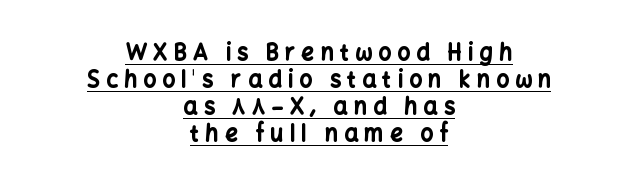
{"italic": "no", "bold": "yes", "underline": "yes", "align": "center", "line_spacing_ratio": 1.23, "letter_spacing": "wide", "letter_spacing_em": 0.29, "glyph_px": 22}
